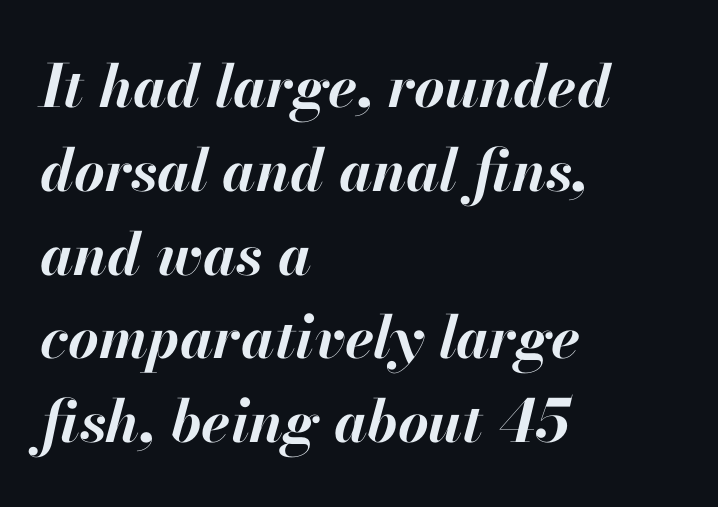
Q: Is the text bold? A: Yes.
Q: Is the text italic (slanted)? A: Yes, it leans right by about 13 degrees.
Q: Is the text underlined? A: No.
Q: How is the paragraph aligned? A: Left-aligned.
Q: Is the spacing between letters normal or unusually wide? A: Normal.
Q: Is the spacing between lines tight, normal or loose? A: Normal.
Q: Width (condensed, normal, or wide)? A: Normal.
Q: Stroke contrast? A: High.
Q: x-height? A: Small.
Q: Monospaced? A: No.
